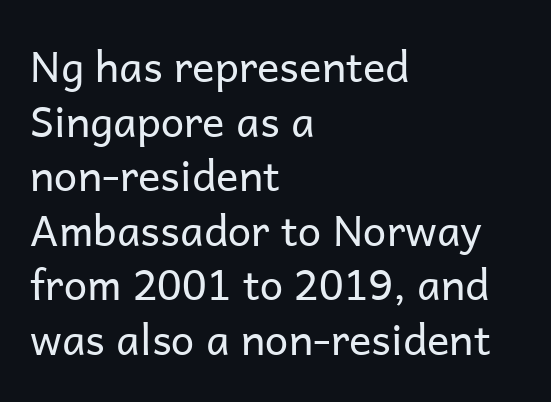
Q: Is the text bold? A: No.
Q: Is the text italic (slanted)? A: No, it is upright.
Q: Is the typeface a serif or a sans-serif typeface? A: Sans-serif.
Q: Is the text underlined? A: No.
Q: How is the paragraph aligned? A: Left-aligned.
Q: Is the spacing between letters normal or unusually wide? A: Normal.
Q: Is the spacing between lines tight, normal or loose? A: Normal.
Q: Width (condensed, normal, or wide)? A: Normal.
Q: Stroke contrast? A: Low.
Q: x-height? A: Medium.
Q: Monospaced? A: No.
